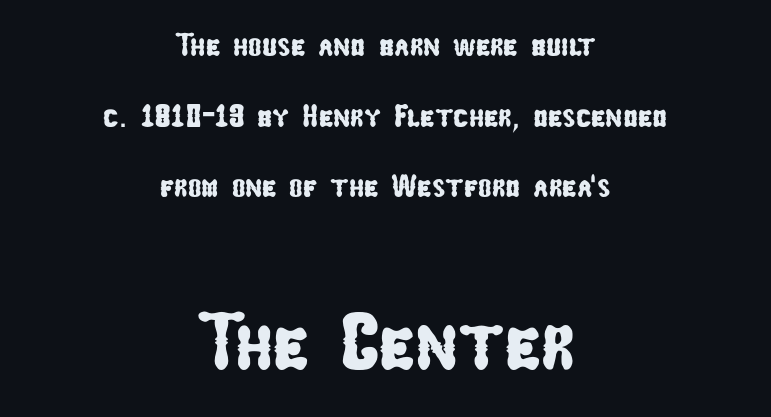
{"serif": "no", "width": "condensed", "stroke_contrast": "low", "x_height": "medium", "monospaced": "no", "underline": "no", "align": "center", "line_spacing": "loose", "line_spacing_ratio": 2.21, "letter_spacing": "normal", "letter_spacing_em": 0.0, "larger_block": "second", "size_ratio": 2.5, "glyph_px": 80}
